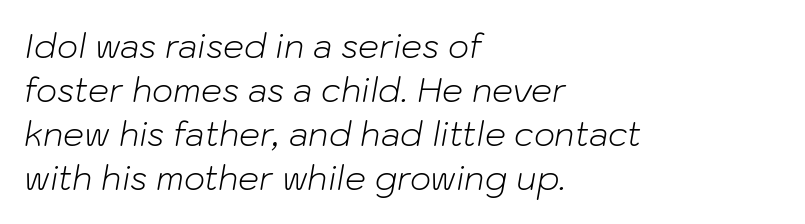
{"italic": "yes", "lean": "right", "slant_degrees": 10, "bold": "no", "weight": "light", "width": "normal", "stroke_contrast": "low", "x_height": "medium", "monospaced": "no", "underline": "no", "align": "left", "line_spacing": "normal", "line_spacing_ratio": 1.33, "letter_spacing": "normal", "letter_spacing_em": 0.0, "glyph_px": 33}
